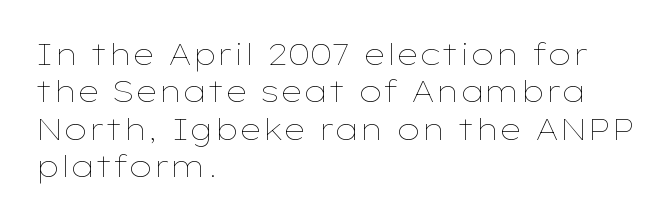
The image shows 30 px thin, wide type, upright; set left-aligned, normal line spacing (1.25x), normal letter spacing, not underlined; low stroke contrast and a medium x-height.
